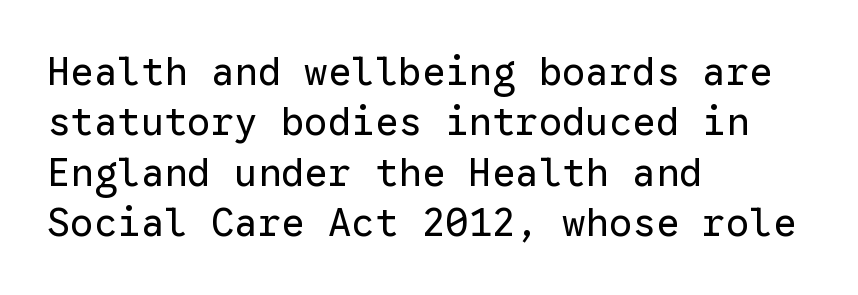
The image shows 39 px regular-weight sans-serif type, upright, monospaced; set left-aligned, normal line spacing (1.29x), normal letter spacing, not underlined; low stroke contrast and a medium x-height.
